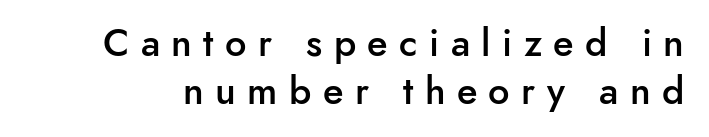
The tracking jumps out immediately: characters are airy and widely separated. The strokes are fattened partway — semibold, not bold. A typesetter would call this proportional, since set widths differ per character. Rule under the text: the space is simply empty. The space between consecutive lines is moderate.
